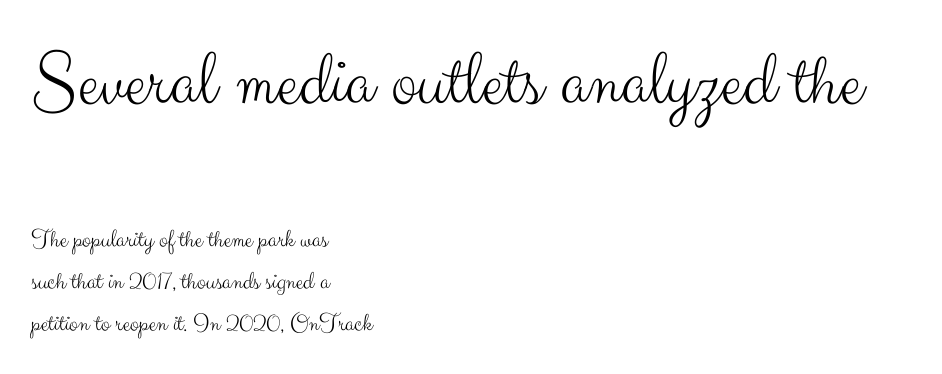
The image shows 79 px light sans-serif type; set left-aligned, normal line spacing (1.62x), normal letter spacing, not underlined; the first (top) block is 3.04x larger; medium stroke contrast and a small x-height.
